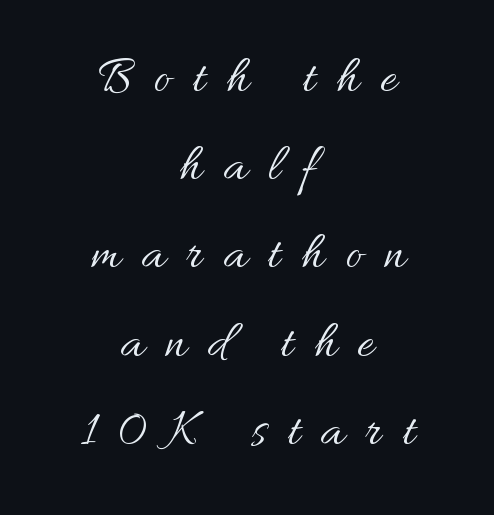
Lines of text with bare space underneath. Reading down the block, each line starts at a different indent, mirrored at its end. Nothing heavy about these letters — not bold at all. Proportional: the letters do not fall into vertical columns.
